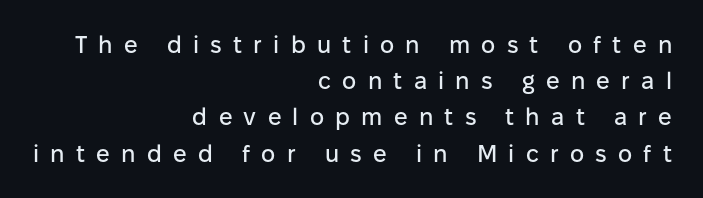
The image shows 24 px text type, upright; set right-aligned, normal line spacing (1.51x), unusually wide letter spacing (+0.47 em), not underlined.
